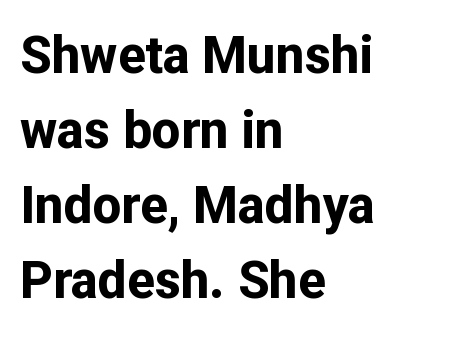
The image shows 51 px bold sans-serif type, upright; set left-aligned, normal line spacing (1.47x), normal letter spacing, not underlined; low stroke contrast and a medium x-height.
